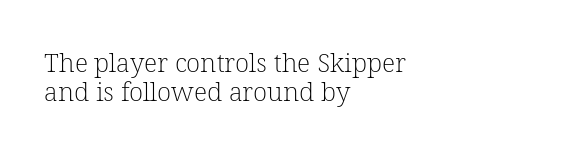
The image shows 26 px text type; set left-aligned, tight line spacing (1.1x), normal letter spacing, not underlined.
